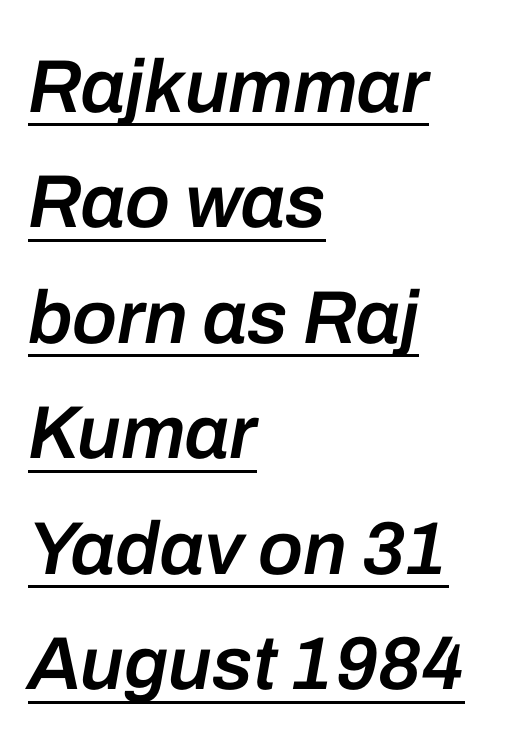
Q: Is the text bold? A: Semi-bold.
Q: Is the text italic (slanted)? A: Yes, it leans right by about 10 degrees.
Q: Is the text underlined? A: Yes.
Q: How is the paragraph aligned? A: Left-aligned.
Q: Is the spacing between letters normal or unusually wide? A: Normal.
Q: Is the spacing between lines tight, normal or loose? A: Normal.
Q: Width (condensed, normal, or wide)? A: Normal.
Q: Stroke contrast? A: Low.
Q: x-height? A: Medium.
Q: Monospaced? A: No.
